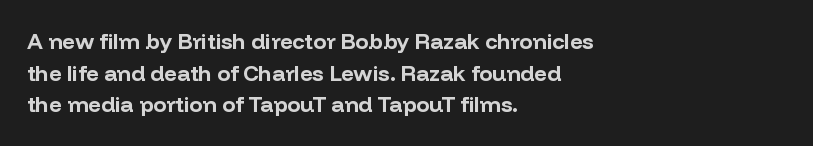
Q: Is the text bold? A: Yes.
Q: Is the text italic (slanted)? A: No, it is upright.
Q: Is the text underlined? A: No.
Q: How is the paragraph aligned? A: Left-aligned.
Q: Is the spacing between letters normal or unusually wide? A: Normal.
Q: Is the spacing between lines tight, normal or loose? A: Normal.
